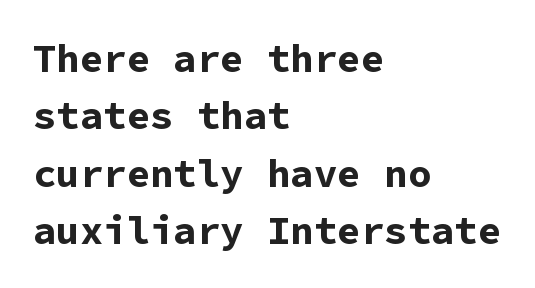
{"serif": "no", "italic": "no", "bold": "yes", "weight": "bold", "width": "normal", "stroke_contrast": "low", "x_height": "medium", "monospaced": "yes", "underline": "no", "align": "left", "line_spacing": "normal", "line_spacing_ratio": 1.47, "letter_spacing": "normal", "letter_spacing_em": 0.0, "glyph_px": 39}
